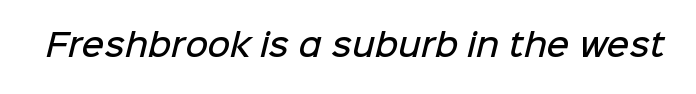
{"serif": "no", "bold": "semi", "weight": "semibold", "width": "normal", "stroke_contrast": "low", "x_height": "medium", "monospaced": "no", "underline": "no", "letter_spacing": "normal", "letter_spacing_em": 0.0, "glyph_px": 31}
